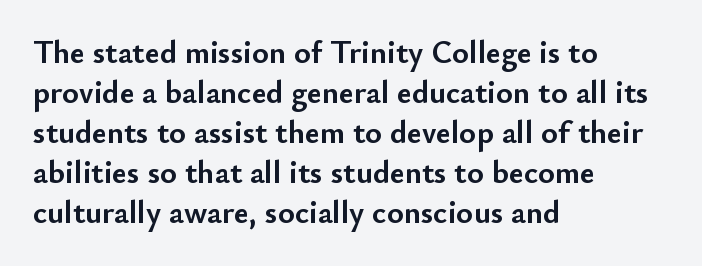
The image shows 32 px semibold sans-serif type, upright; set left-aligned, normal line spacing (1.25x), normal letter spacing, not underlined; low stroke contrast and a small x-height.
